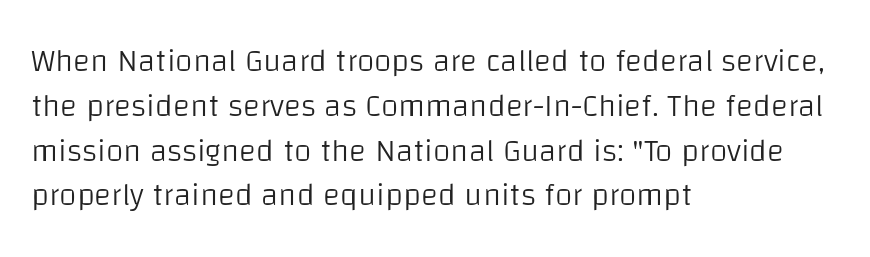
Just letters on the line, the space beneath them empty. A typesetter would call this zero additional tracking. The font family rendered here belongs to the sans-serif group. This is the regular roman posture of the typeface.
